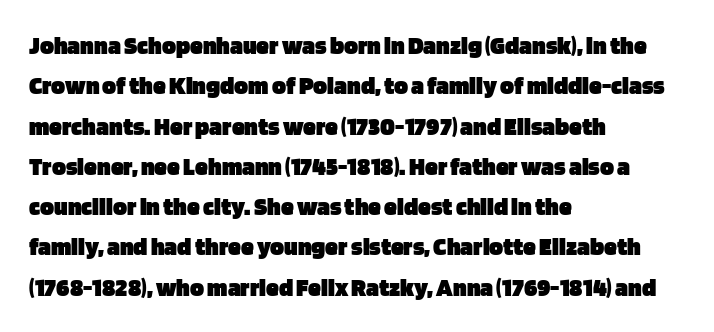
Q: Is the text bold? A: Yes.
Q: Is the text italic (slanted)? A: No, it is upright.
Q: Is the text underlined? A: No.
Q: How is the paragraph aligned? A: Left-aligned.
Q: Is the spacing between letters normal or unusually wide? A: Normal.
Q: Is the spacing between lines tight, normal or loose? A: Normal.
